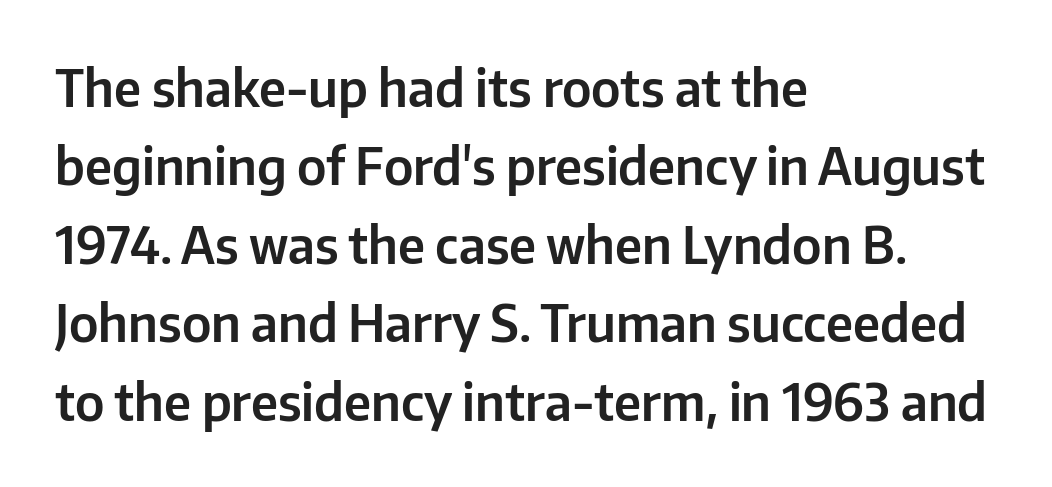
{"serif": "no", "italic": "no", "width": "normal", "stroke_contrast": "low", "x_height": "medium", "monospaced": "no", "underline": "no", "align": "left", "line_spacing": "normal", "line_spacing_ratio": 1.57, "letter_spacing": "normal", "letter_spacing_em": 0.0, "glyph_px": 50}
